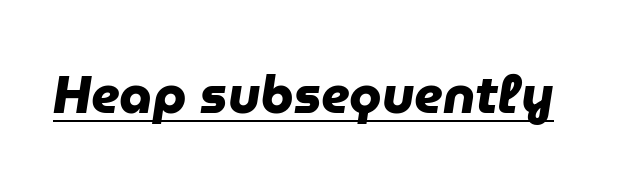
Q: Is the text bold? A: Yes.
Q: Is the typeface a serif or a sans-serif typeface? A: Sans-serif.
Q: Is the text underlined? A: Yes.
Q: Is the spacing between letters normal or unusually wide? A: Normal.
Q: Width (condensed, normal, or wide)? A: Normal.
Q: Stroke contrast? A: Low.
Q: x-height? A: Medium.
Q: Monospaced? A: No.
